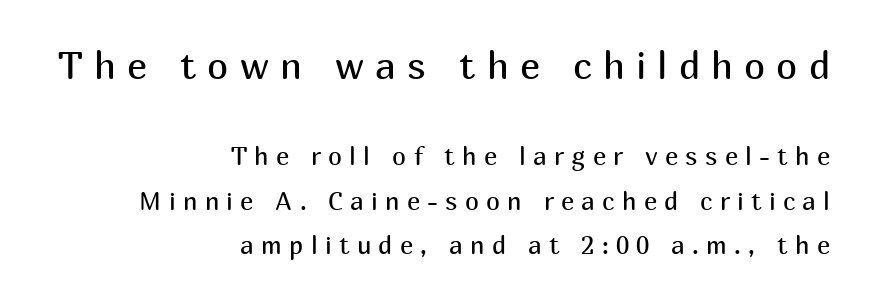
The image shows 38 px regular-weight sans-serif type, upright; set right-aligned, line spacing 1.78x, unusually wide letter spacing (+0.29 em), not underlined; the first (top) block is 1.52x larger; medium stroke contrast and a medium x-height.
